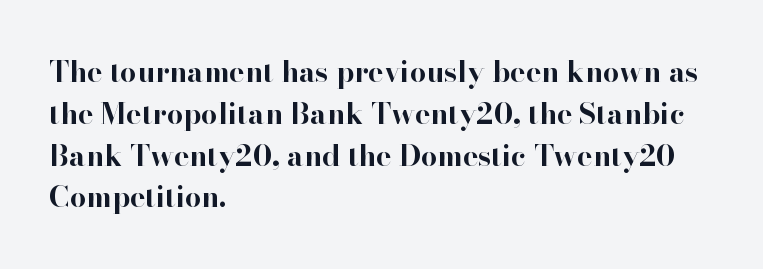
Posture: upright roman. These lines stack with their left ends in a neat column. Each letter keeps its own natural width here, so spacing adapts to shape. The lines sit at an ordinary, default distance from one another.
